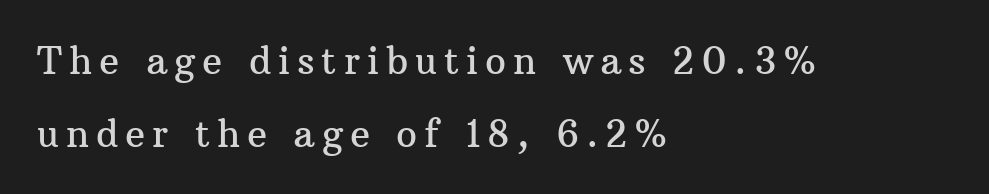
Q: Is the text italic (slanted)? A: No, it is upright.
Q: Is the typeface a serif or a sans-serif typeface? A: Serif.
Q: Is the text underlined? A: No.
Q: How is the paragraph aligned? A: Left-aligned.
Q: Is the spacing between lines tight, normal or loose? A: Loose.
Q: Width (condensed, normal, or wide)? A: Normal.
Q: Stroke contrast? A: Medium.
Q: x-height? A: Medium.
Q: Monospaced? A: No.
